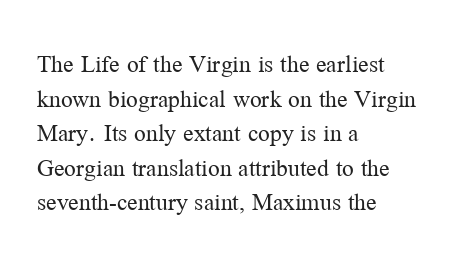
No chunkiness to these letters — they're not bold. A classic flush-left, rag-right setting is used for this passage. One glance says typical: line gaps are just what's usual. The letters sit at their default tracking, neither squeezed nor spread.
